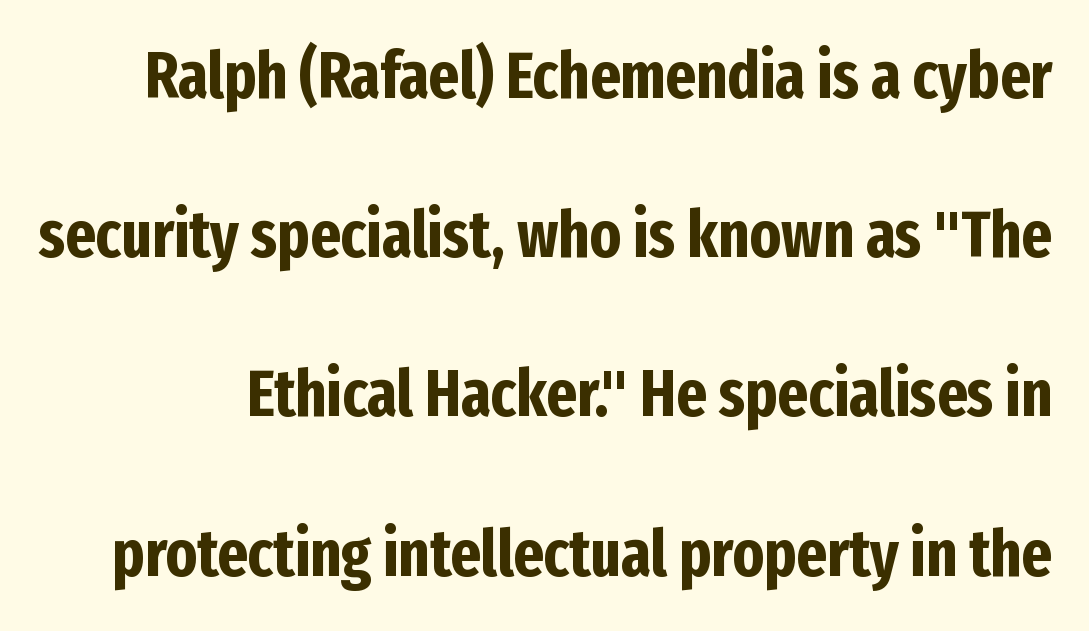
The image shows 65 px bold, condensed sans-serif type, upright; set loose line spacing (2.45x), normal letter spacing, not underlined; low stroke contrast and a medium x-height.
